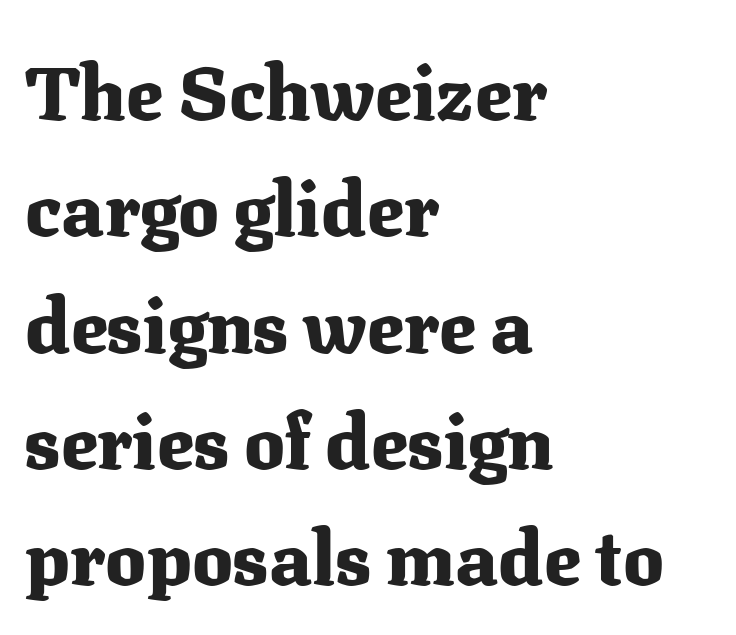
Q: Is the text bold? A: Yes.
Q: Is the text italic (slanted)? A: No, it is upright.
Q: Is the typeface a serif or a sans-serif typeface? A: Serif.
Q: Is the text underlined? A: No.
Q: How is the paragraph aligned? A: Left-aligned.
Q: Is the spacing between letters normal or unusually wide? A: Normal.
Q: Is the spacing between lines tight, normal or loose? A: Normal.
Q: Width (condensed, normal, or wide)? A: Normal.
Q: Stroke contrast? A: Medium.
Q: x-height? A: Medium.
Q: Monospaced? A: No.
